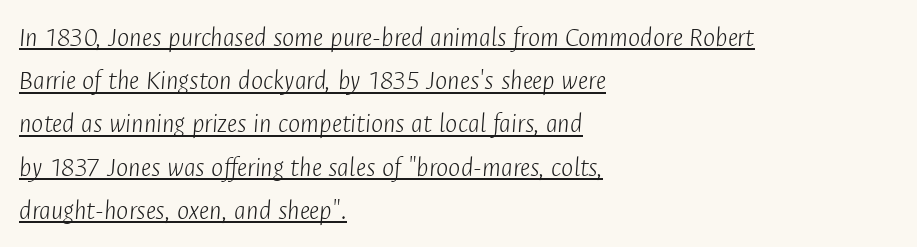
The image shows 29 px light, condensed type, italic (leaning right); set left-aligned, normal line spacing (1.49x), normal letter spacing, underlined; low stroke contrast and a medium x-height.
